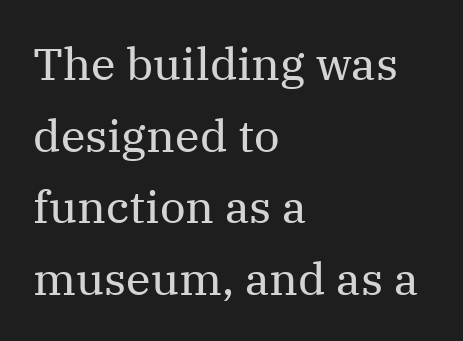
{"serif": "yes", "italic": "no", "bold": "no", "weight": "regular", "width": "normal", "stroke_contrast": "medium", "x_height": "medium", "monospaced": "no", "underline": "no", "align": "left", "line_spacing": "normal", "line_spacing_ratio": 1.59, "letter_spacing": "normal", "letter_spacing_em": 0.0, "glyph_px": 45}
